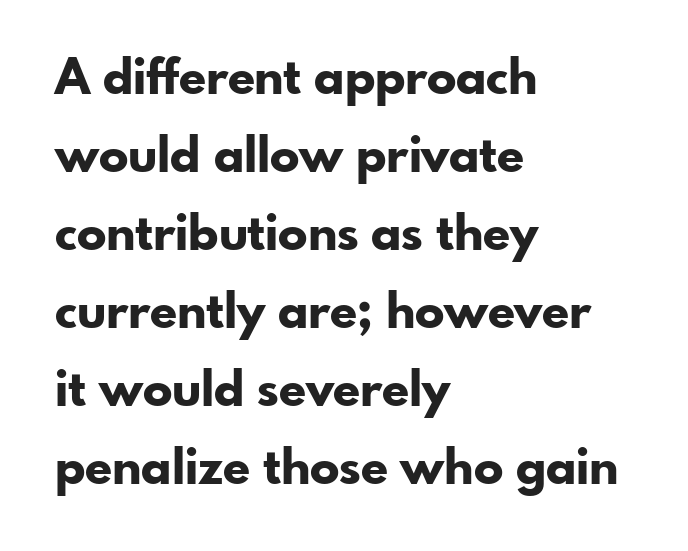
{"serif": "no", "italic": "no", "bold": "yes", "weight": "bold", "width": "normal", "stroke_contrast": "low", "x_height": "small", "monospaced": "no", "underline": "no", "align": "left", "line_spacing": "normal", "line_spacing_ratio": 1.59, "letter_spacing": "normal", "letter_spacing_em": 0.0, "glyph_px": 49}
